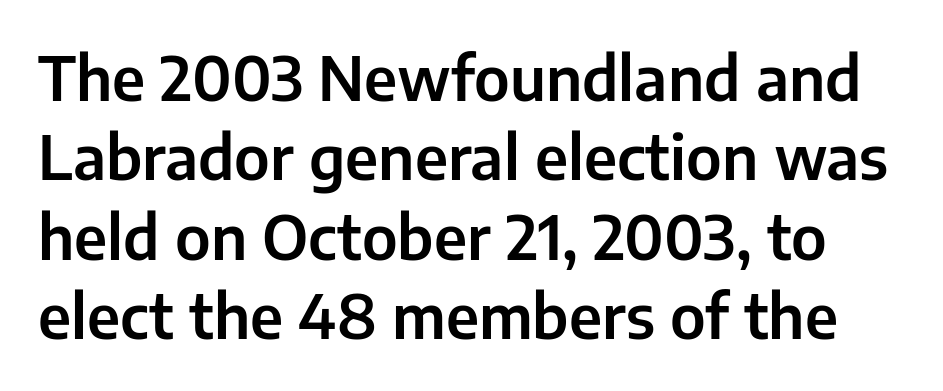
Q: Is the text italic (slanted)? A: No, it is upright.
Q: Is the typeface a serif or a sans-serif typeface? A: Sans-serif.
Q: Is the text underlined? A: No.
Q: Is the spacing between letters normal or unusually wide? A: Normal.
Q: Is the spacing between lines tight, normal or loose? A: Normal.
Q: Width (condensed, normal, or wide)? A: Normal.
Q: Stroke contrast? A: Low.
Q: x-height? A: Medium.
Q: Monospaced? A: No.
